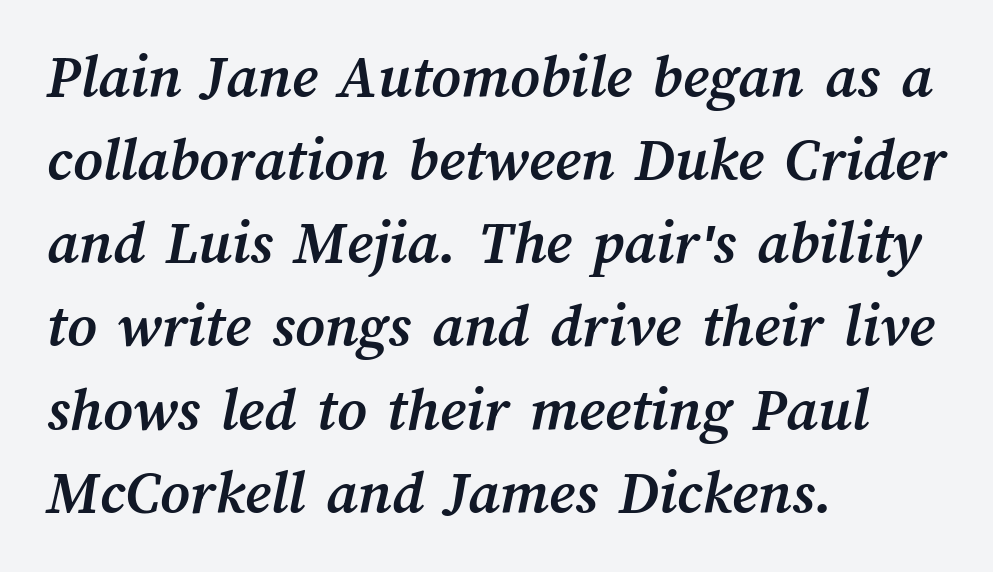
Q: Is the text bold? A: Yes.
Q: Is the text underlined? A: No.
Q: How is the paragraph aligned? A: Left-aligned.
Q: Is the spacing between letters normal or unusually wide? A: Normal.
Q: Is the spacing between lines tight, normal or loose? A: Normal.
Q: Width (condensed, normal, or wide)? A: Normal.
Q: Stroke contrast? A: Medium.
Q: x-height? A: Medium.
Q: Monospaced? A: No.
